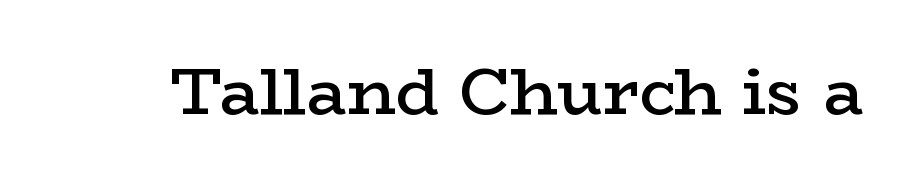
The image shows 67 px semibold, wide serif type, upright; set normal letter spacing, not underlined; low stroke contrast and a medium x-height.
